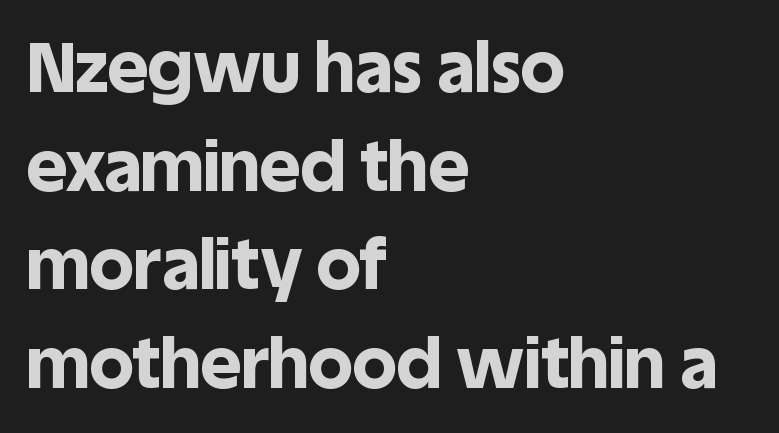
The image shows 70 px bold sans-serif type, upright; set left-aligned, normal line spacing (1.41x), normal letter spacing, not underlined; a large x-height.
